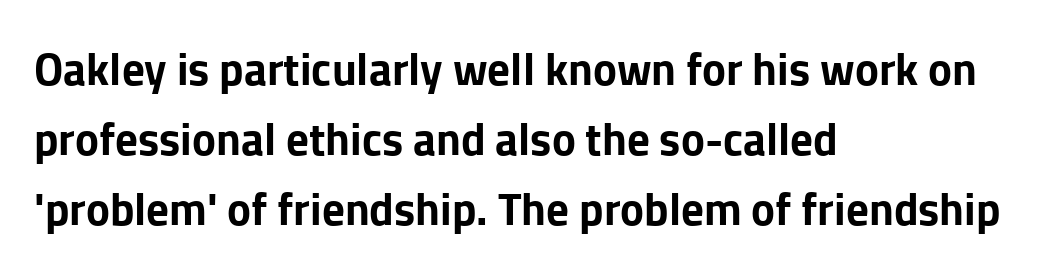
Rows of type keep a routine distance in the vertical direction. Vertical strokes here are truly vertical. Spacing between characters is what you'd get straight out of the box. Is the block centered? No — it sits flush against the left margin. Proportional: the letters do not fall into vertical columns. A sans-serif font was chosen for this passage.
